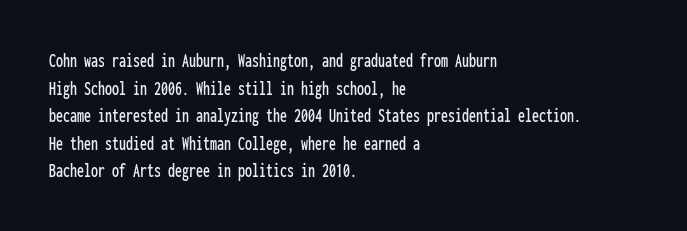
The image shows 20 px text type, upright; set left-aligned, normal line spacing (1.38x), normal letter spacing, not underlined.
